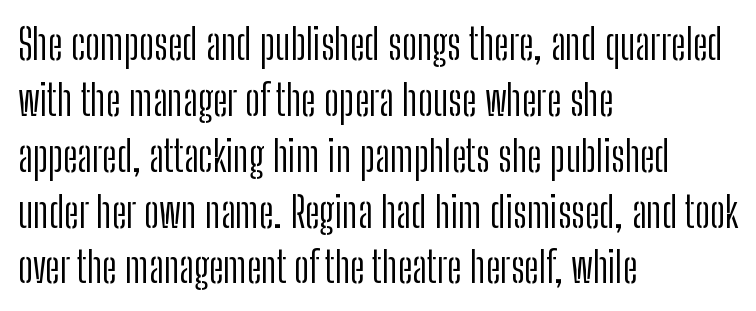
The image shows 42 px light, condensed sans-serif type, upright; set left-aligned, normal line spacing (1.33x), normal letter spacing, not underlined; low stroke contrast and a medium x-height.
